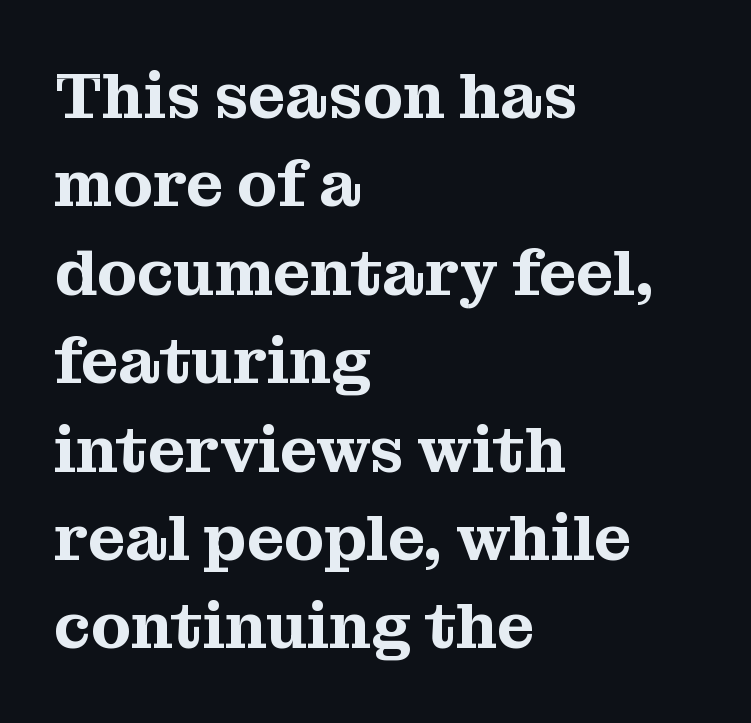
Q: Is the text italic (slanted)? A: No, it is upright.
Q: Is the typeface a serif or a sans-serif typeface? A: Serif.
Q: Is the text underlined? A: No.
Q: How is the paragraph aligned? A: Left-aligned.
Q: Is the spacing between letters normal or unusually wide? A: Normal.
Q: Is the spacing between lines tight, normal or loose? A: Normal.
Q: Width (condensed, normal, or wide)? A: Normal.
Q: Stroke contrast? A: Medium.
Q: x-height? A: Medium.
Q: Monospaced? A: No.
